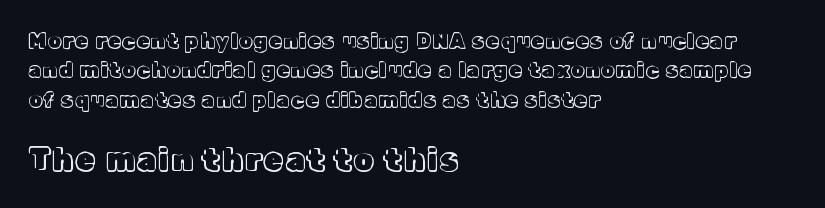
Do the characters align in a grid? No, the font is proportional. Rule under the text: the space is simply empty. Short and long lines alike share a common starting point at left. This block has exactly the height ordinary leading produces. Here the second block reads like a headline and the first like body copy. This sample uses an upright cut, with every glyph sitting square on the baseline.
